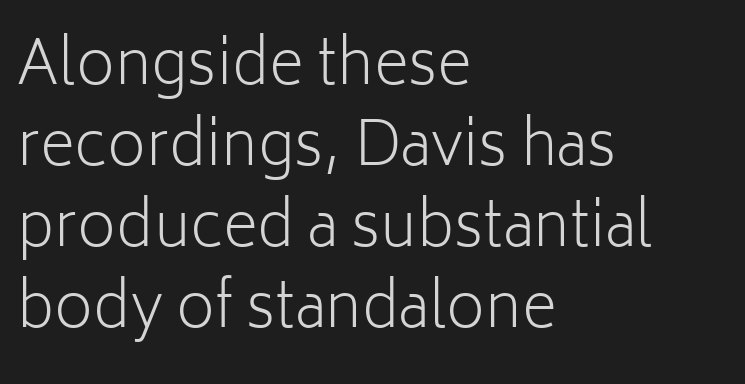
The image shows 60 px light sans-serif type, upright; set left-aligned, normal line spacing (1.35x), normal letter spacing, not underlined; low stroke contrast and a medium x-height.
